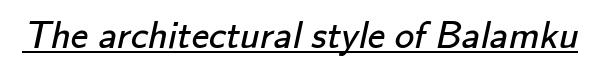
{"serif": "no", "bold": "no", "weight": "regular", "width": "normal", "stroke_contrast": "low", "x_height": "small", "monospaced": "no", "underline": "yes", "letter_spacing": "normal", "letter_spacing_em": 0.0, "glyph_px": 39}
